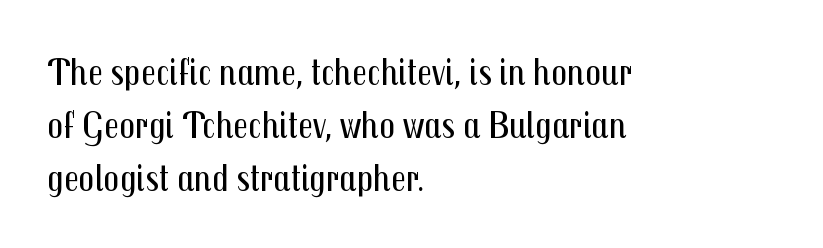
Q: Is the text bold? A: No.
Q: Is the text italic (slanted)? A: No, it is upright.
Q: Is the typeface a serif or a sans-serif typeface? A: Sans-serif.
Q: Is the text underlined? A: No.
Q: How is the paragraph aligned? A: Left-aligned.
Q: Is the spacing between letters normal or unusually wide? A: Normal.
Q: Is the spacing between lines tight, normal or loose? A: Normal.
Q: Width (condensed, normal, or wide)? A: Condensed.
Q: Stroke contrast? A: Medium.
Q: x-height? A: Medium.
Q: Monospaced? A: No.
